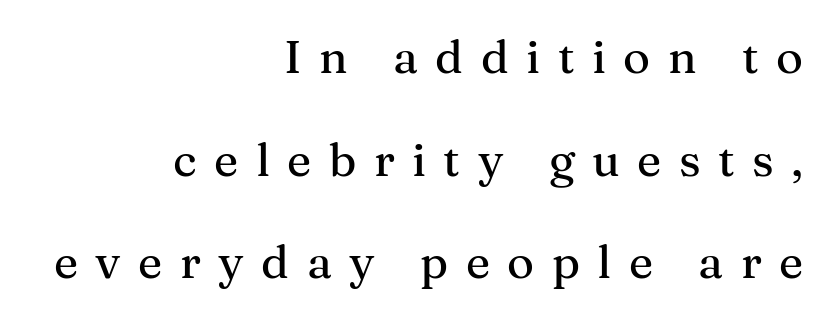
{"serif": "yes", "italic": "no", "width": "normal", "stroke_contrast": "medium", "x_height": "medium", "monospaced": "no", "underline": "no", "align": "right", "line_spacing": "loose", "line_spacing_ratio": 2.23, "letter_spacing": "wide", "letter_spacing_em": 0.38, "glyph_px": 46}
